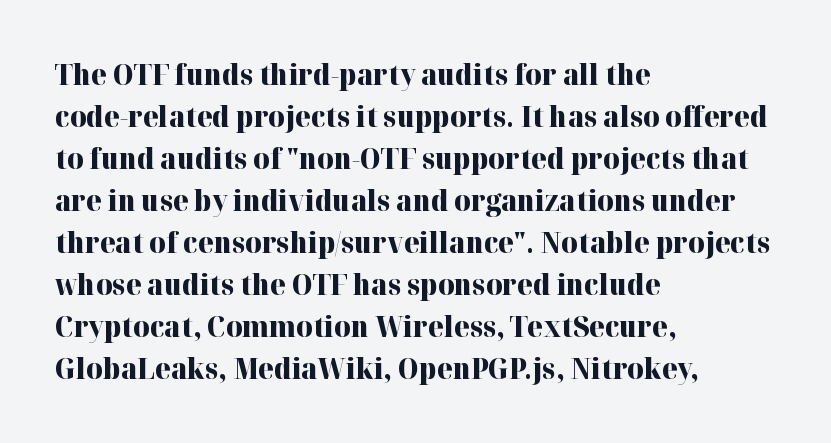
The image shows 28 px heavy serif type, upright; set left-aligned, normal line spacing (1.5x), normal letter spacing, not underlined; high stroke contrast and a medium x-height.
